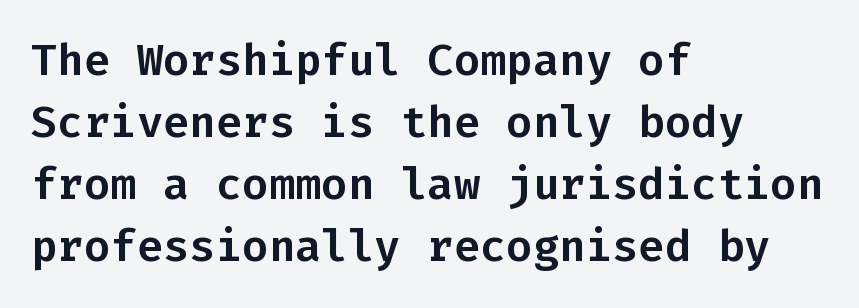
{"serif": "no", "italic": "no", "width": "normal", "stroke_contrast": "low", "x_height": "medium", "monospaced": "yes", "underline": "no", "align": "left", "line_spacing": "normal", "line_spacing_ratio": 1.41, "letter_spacing": "normal", "letter_spacing_em": 0.0, "glyph_px": 44}
